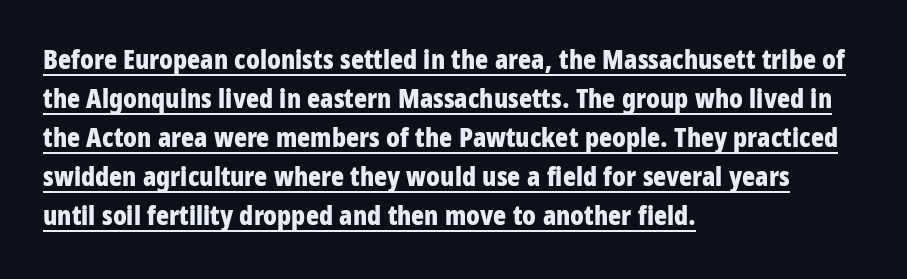
{"italic": "no", "bold": "yes", "underline": "yes", "align": "left", "line_spacing": "normal", "line_spacing_ratio": 1.44, "letter_spacing": "normal", "letter_spacing_em": 0.0, "glyph_px": 27}
